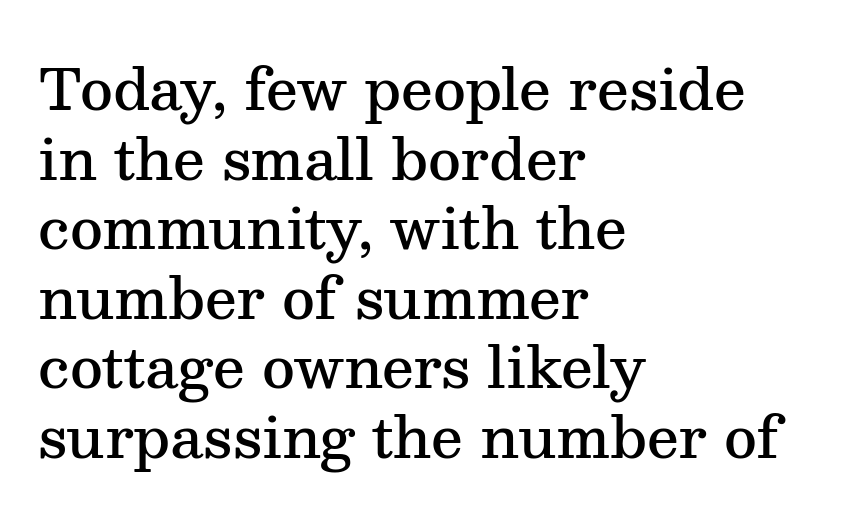
Q: Is the text bold? A: Semi-bold.
Q: Is the text italic (slanted)? A: No, it is upright.
Q: Is the typeface a serif or a sans-serif typeface? A: Serif.
Q: Is the text underlined? A: No.
Q: How is the paragraph aligned? A: Left-aligned.
Q: Is the spacing between letters normal or unusually wide? A: Normal.
Q: Width (condensed, normal, or wide)? A: Normal.
Q: Stroke contrast? A: Medium.
Q: x-height? A: Medium.
Q: Monospaced? A: No.
